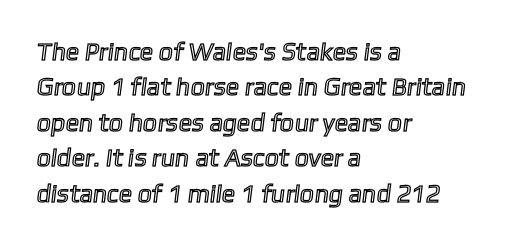
The image shows 25 px text type; set left-aligned, normal line spacing (1.42x), normal letter spacing, not underlined.
